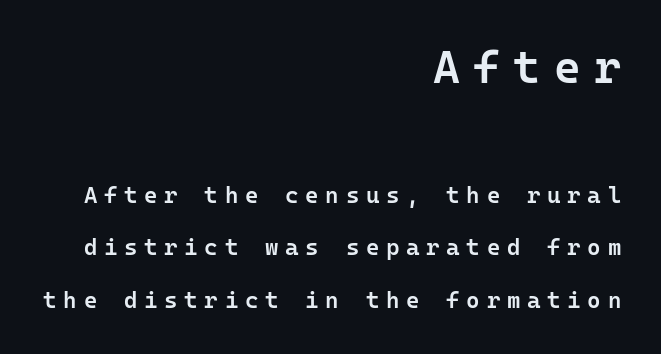
Q: Is the text bold? A: Semi-bold.
Q: Is the text italic (slanted)? A: No, it is upright.
Q: Is the typeface a serif or a sans-serif typeface? A: Sans-serif.
Q: Is the text underlined? A: No.
Q: How is the paragraph aligned? A: Right-aligned.
Q: Is the spacing between letters normal or unusually wide? A: Unusually wide.
Q: Is the spacing between lines tight, normal or loose? A: Loose.
Q: Which block of text is set in a larger size, the first (top) or the second (bottom)? A: The first (top) one.
Q: Width (condensed, normal, or wide)? A: Normal.
Q: Stroke contrast? A: Low.
Q: x-height? A: Medium.
Q: Monospaced? A: Yes.
